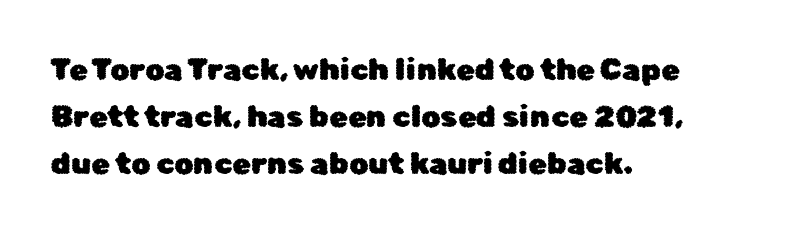
This sample uses a sans-serif face. Caption: multi-line text, flush left, ragged right. The rendering uses natural spacing where letterforms have individual widths. Standard letterfit; no display-style spreading of the glyphs.
